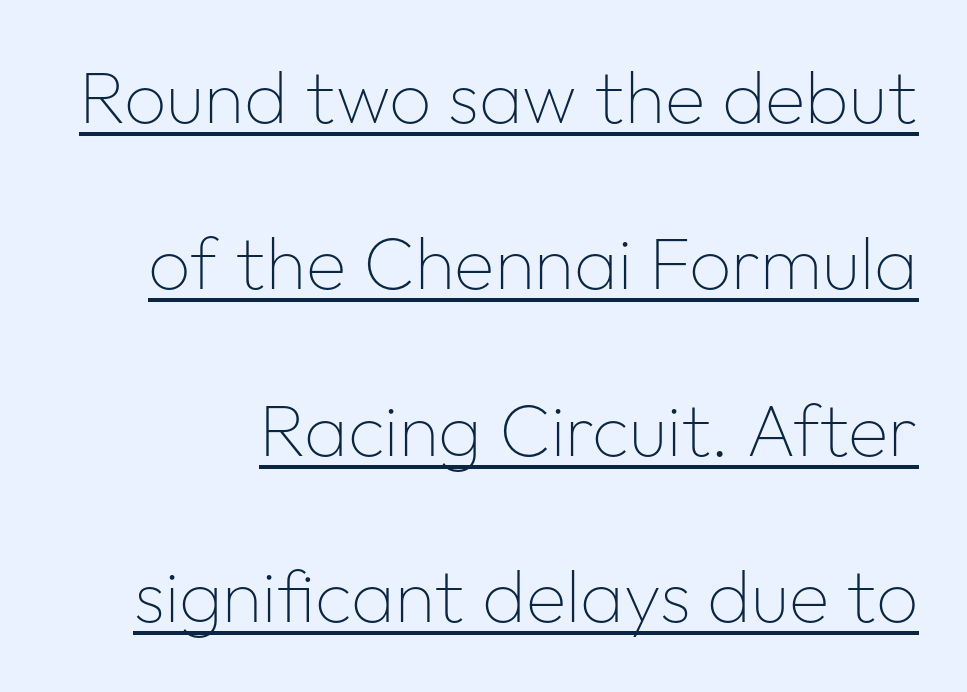
{"serif": "no", "italic": "no", "bold": "no", "weight": "thin", "width": "normal", "stroke_contrast": "low", "x_height": "medium", "monospaced": "no", "underline": "yes", "line_spacing": "loose", "line_spacing_ratio": 2.25, "letter_spacing": "normal", "letter_spacing_em": 0.0, "glyph_px": 74}
